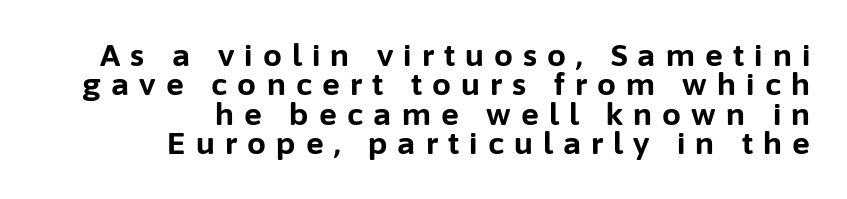
Q: Is the text bold? A: Yes.
Q: Is the text italic (slanted)? A: No, it is upright.
Q: Is the typeface a serif or a sans-serif typeface? A: Sans-serif.
Q: Is the text underlined? A: No.
Q: How is the paragraph aligned? A: Right-aligned.
Q: Is the spacing between letters normal or unusually wide? A: Unusually wide.
Q: Is the spacing between lines tight, normal or loose? A: Tight.
Q: Width (condensed, normal, or wide)? A: Normal.
Q: Stroke contrast? A: Low.
Q: x-height? A: Medium.
Q: Monospaced? A: No.
